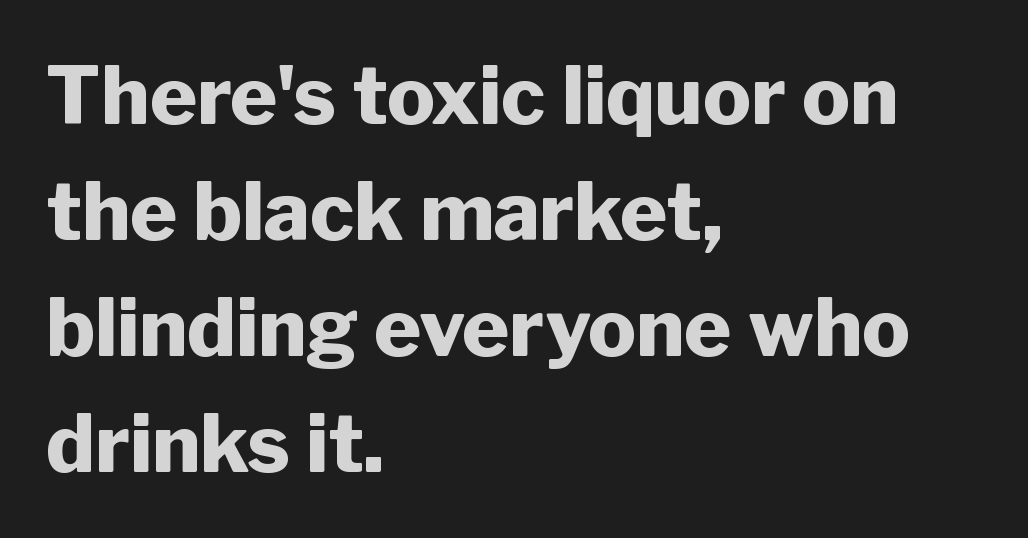
Q: Is the text bold? A: Yes.
Q: Is the text italic (slanted)? A: No, it is upright.
Q: Is the typeface a serif or a sans-serif typeface? A: Sans-serif.
Q: Is the text underlined? A: No.
Q: How is the paragraph aligned? A: Left-aligned.
Q: Is the spacing between letters normal or unusually wide? A: Normal.
Q: Is the spacing between lines tight, normal or loose? A: Normal.
Q: Width (condensed, normal, or wide)? A: Normal.
Q: Stroke contrast? A: Low.
Q: x-height? A: Medium.
Q: Monospaced? A: No.
